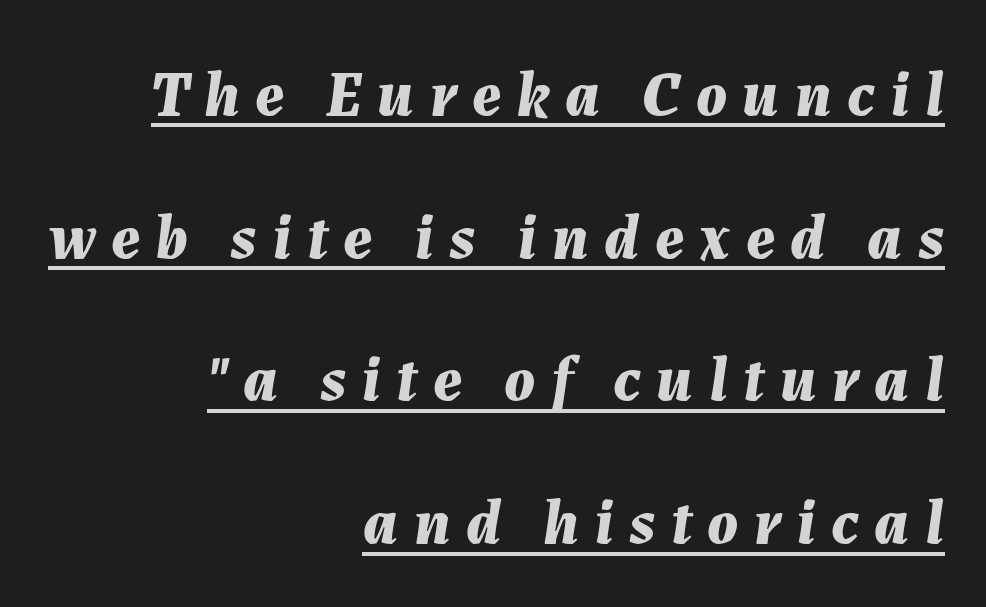
Q: Is the text bold? A: Yes.
Q: Is the text italic (slanted)? A: Yes, it leans right by about 7 degrees.
Q: Is the text underlined? A: Yes.
Q: How is the paragraph aligned? A: Right-aligned.
Q: Is the spacing between letters normal or unusually wide? A: Unusually wide.
Q: Is the spacing between lines tight, normal or loose? A: Loose.
Q: Width (condensed, normal, or wide)? A: Normal.
Q: Stroke contrast? A: Medium.
Q: x-height? A: Medium.
Q: Monospaced? A: No.
